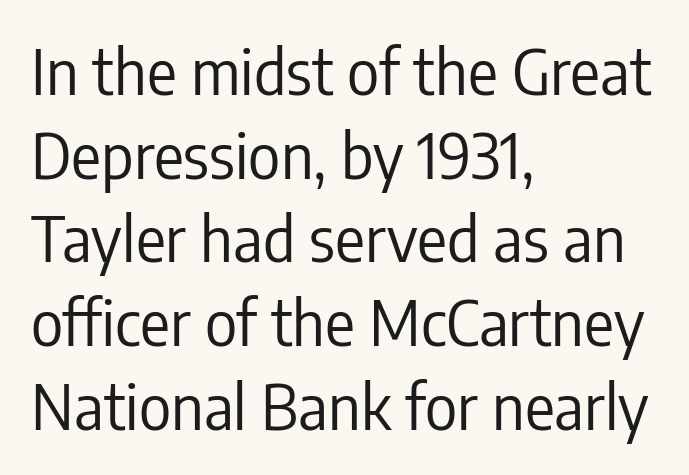
Regarding serifs, this sample does without them. A roman cut, with each character standing at attention. The cut favours lightness, reaching ordinary text weight at its darkest. Does extra space separate the letters? No, they use regular spacing. Honestly, there is no underline to notice here at all. Quick note: interline space is typical.
